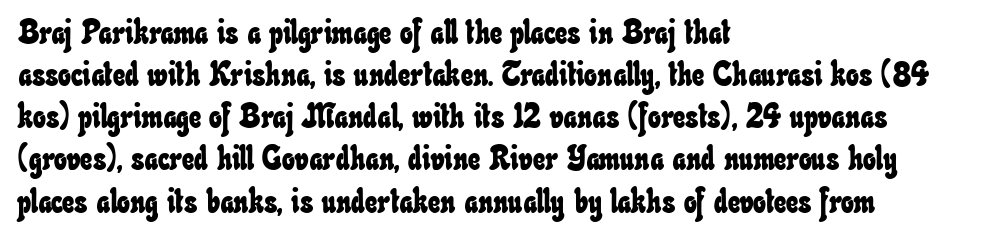
Anything drawn beneath the words? Only blank space. Short note: letters normally spaced. Teacher's note: observe the even left margin — that is flush-left alignment. Proportional: the letters do not fall into vertical columns.
